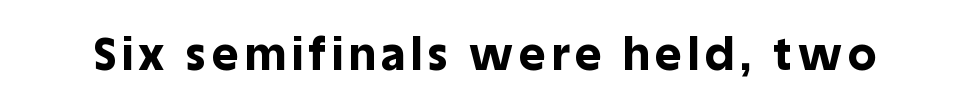
The image shows 45 px bold sans-serif type, upright; set not underlined; a large x-height.
